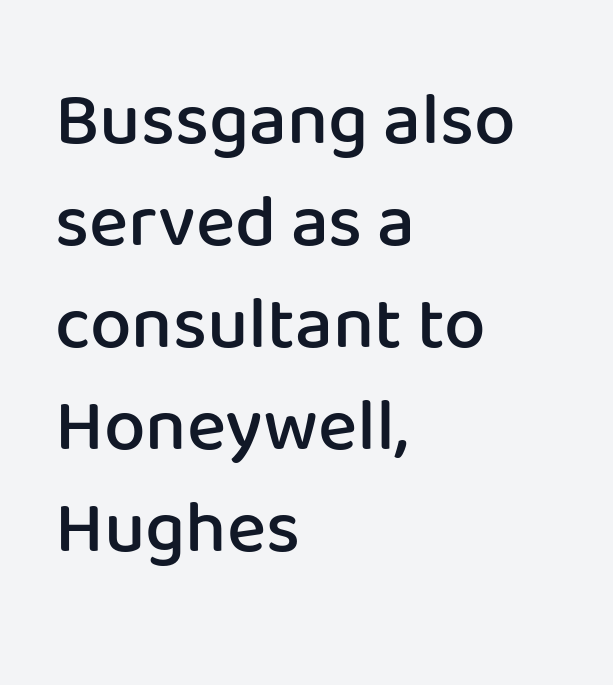
The image shows 74 px semibold sans-serif type, upright; set left-aligned, normal line spacing (1.38x), normal letter spacing, not underlined; low stroke contrast and a medium x-height.
